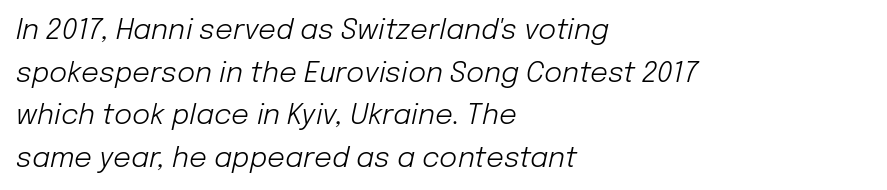
{"italic": "yes", "lean": "right", "slant_degrees": 12, "bold": "no", "weight": "light", "width": "normal", "stroke_contrast": "low", "x_height": "medium", "monospaced": "no", "underline": "no", "align": "left", "line_spacing": "normal", "line_spacing_ratio": 1.52, "letter_spacing": "normal", "letter_spacing_em": 0.0, "glyph_px": 28}
